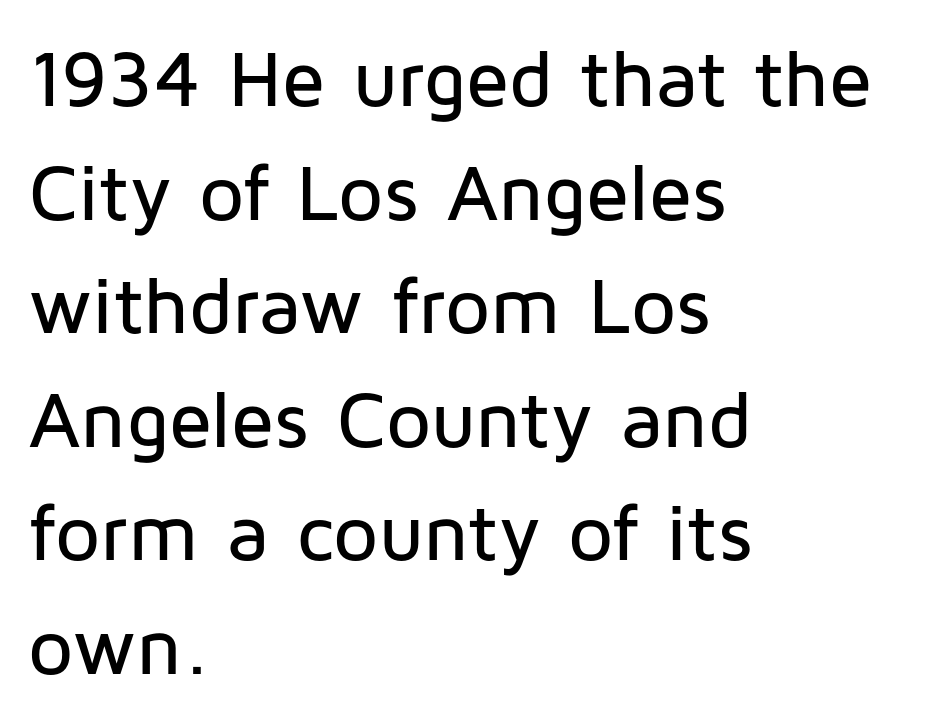
Q: Is the text italic (slanted)? A: No, it is upright.
Q: Is the typeface a serif or a sans-serif typeface? A: Sans-serif.
Q: Is the text underlined? A: No.
Q: How is the paragraph aligned? A: Left-aligned.
Q: Is the spacing between letters normal or unusually wide? A: Normal.
Q: Is the spacing between lines tight, normal or loose? A: Normal.
Q: Width (condensed, normal, or wide)? A: Normal.
Q: Stroke contrast? A: Low.
Q: x-height? A: Medium.
Q: Monospaced? A: No.
